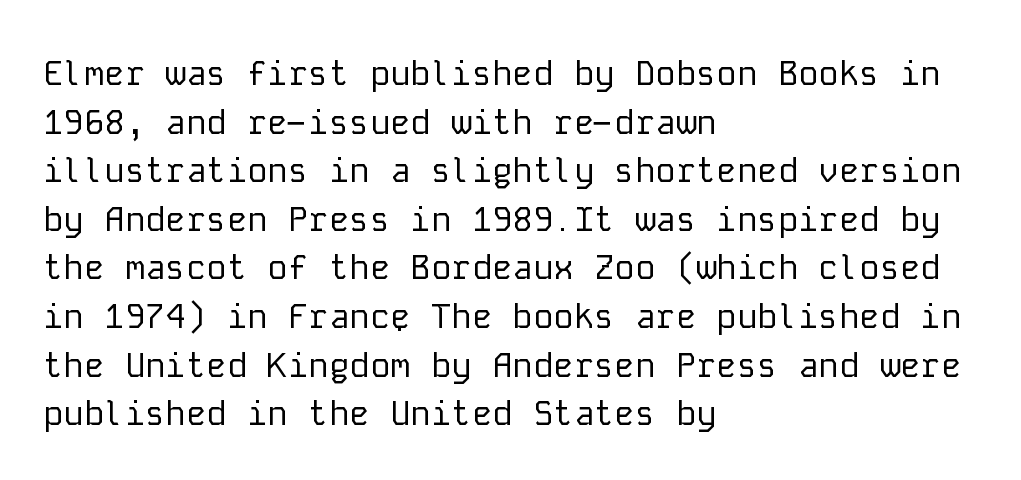
The image shows 34 px regular-weight sans-serif type, upright, monospaced; set left-aligned, normal line spacing (1.43x), normal letter spacing, not underlined; low stroke contrast and a medium x-height.
